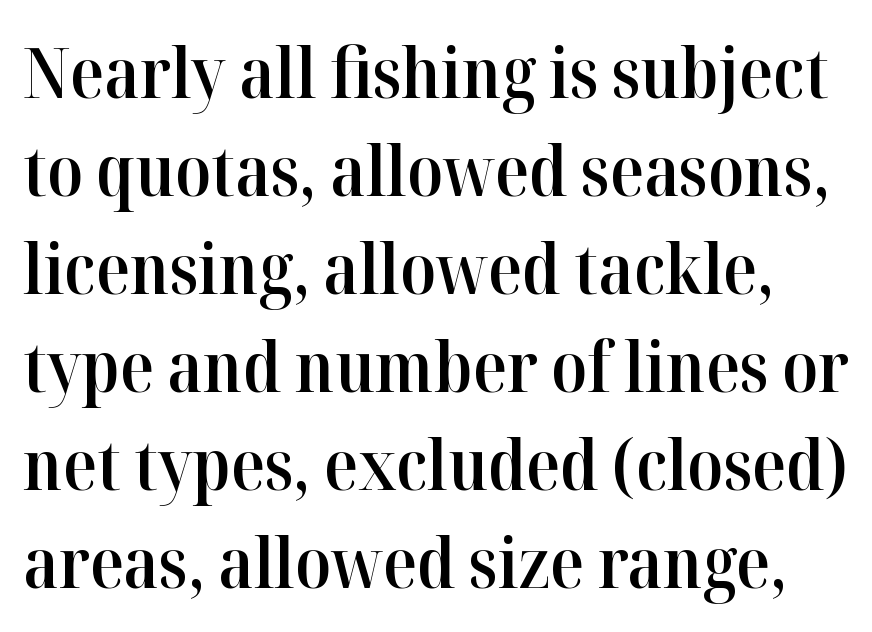
Q: Is the text bold? A: Semi-bold.
Q: Is the text italic (slanted)? A: No, it is upright.
Q: Is the typeface a serif or a sans-serif typeface? A: Serif.
Q: Is the text underlined? A: No.
Q: Is the spacing between letters normal or unusually wide? A: Normal.
Q: Is the spacing between lines tight, normal or loose? A: Normal.
Q: Width (condensed, normal, or wide)? A: Normal.
Q: Stroke contrast? A: High.
Q: x-height? A: Medium.
Q: Monospaced? A: No.
